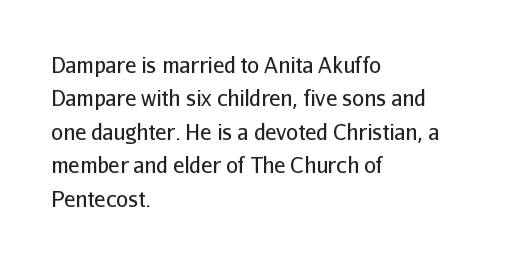
Q: Is the text bold? A: No.
Q: Is the text italic (slanted)? A: No, it is upright.
Q: Is the text underlined? A: No.
Q: How is the paragraph aligned? A: Left-aligned.
Q: Is the spacing between letters normal or unusually wide? A: Normal.
Q: Is the spacing between lines tight, normal or loose? A: Normal.
